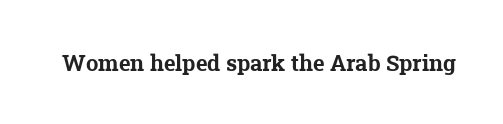
Does extra space separate the letters? No, they use regular spacing. Quick note: underline off. This is heavy type, rendered in bold.
